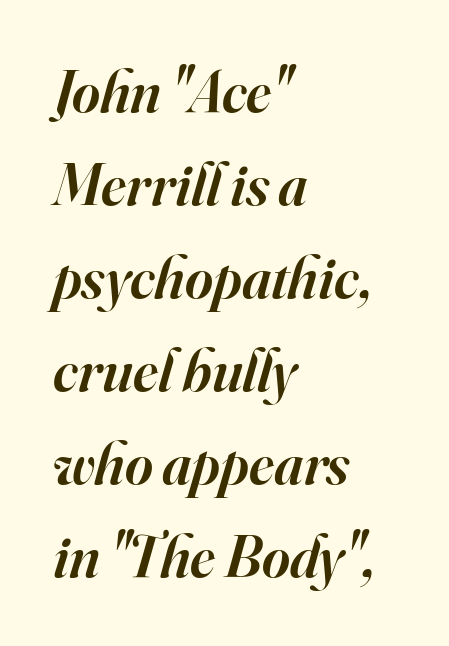
Emphasis-style slanted type is in use. Normally led — the rows are evenly, conventionally spaced. In CSS terms this would be text-align: left. Note: serifs present on the glyphs.
